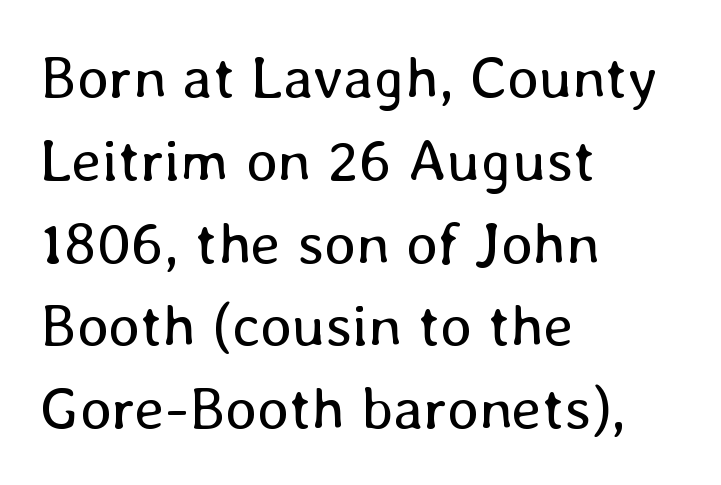
Q: Is the text bold? A: No.
Q: Is the text italic (slanted)? A: No, it is upright.
Q: Is the text underlined? A: No.
Q: How is the paragraph aligned? A: Left-aligned.
Q: Is the spacing between letters normal or unusually wide? A: Normal.
Q: Is the spacing between lines tight, normal or loose? A: Normal.
Q: Width (condensed, normal, or wide)? A: Normal.
Q: Stroke contrast? A: Low.
Q: x-height? A: Medium.
Q: Monospaced? A: No.
